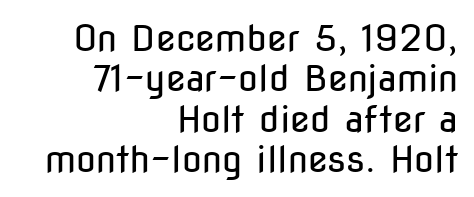
The image shows 36 px regular-weight, condensed sans-serif type, upright; set right-aligned, tight line spacing (1.12x), normal letter spacing, not underlined; low stroke contrast and a medium x-height.
